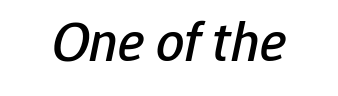
In terms of posture, this sample is oblique. The baseline area is clear. Observe the ordinary spacing: letters are neighbours, not strangers. The face used here is proportionally spaced, like ordinary book or web type.
